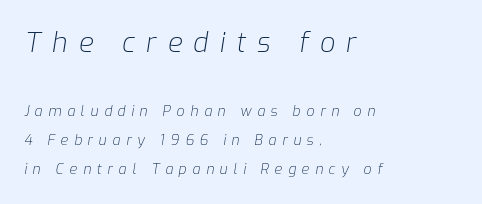
The image shows 27 px text type, italic (leaning right); set left-aligned, loose line spacing (2.07x), unusually wide letter spacing (+0.41 em), not underlined; the first (top) block is 1.93x larger.
